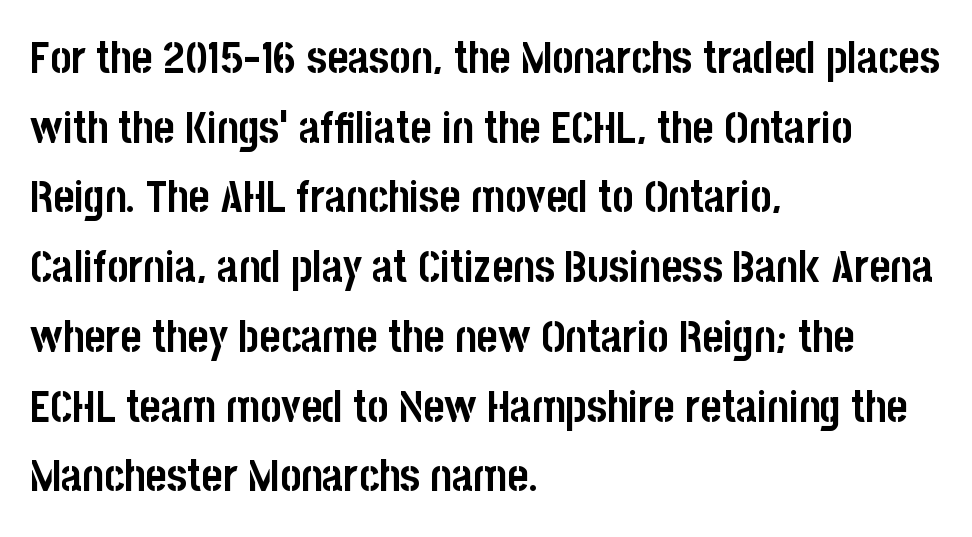
A typesetter would call this zero additional tracking. Beneath every word, the page is bare. Stroke terminals: plain, sans-serif. Every character sits straight up, as roman type does. The block of text has a typical density, with ordinary space between rows. The lines in this sample share a left origin and differ only in where they stop.
